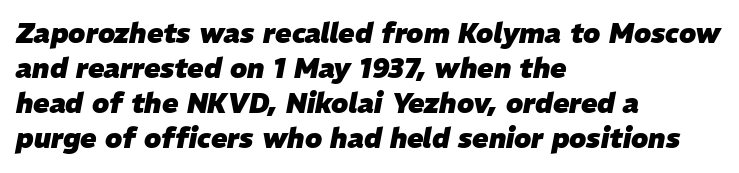
Quick note: underline off. Is the type slanted? Yes — the strokes lean at a clear angle. Compared with typical body copy, the letter spacing here is the same. Line spacing here is normal.
